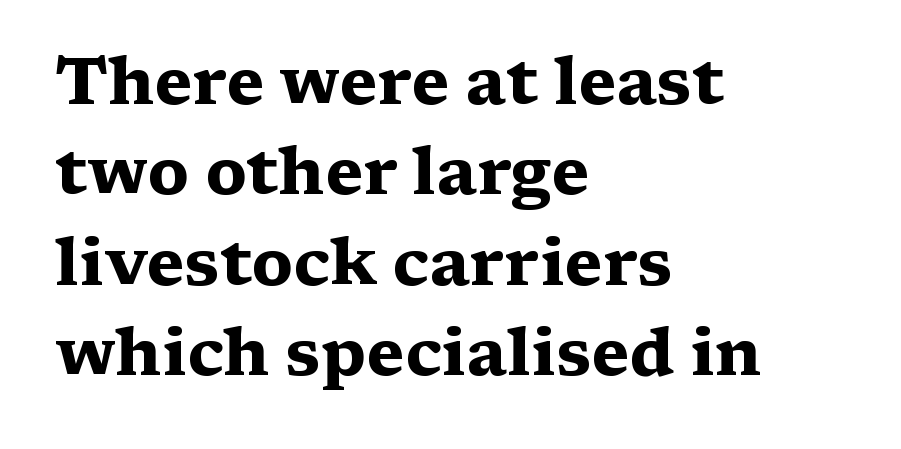
Q: Is the text bold? A: Yes.
Q: Is the text italic (slanted)? A: No, it is upright.
Q: Is the typeface a serif or a sans-serif typeface? A: Serif.
Q: Is the text underlined? A: No.
Q: How is the paragraph aligned? A: Left-aligned.
Q: Is the spacing between letters normal or unusually wide? A: Normal.
Q: Is the spacing between lines tight, normal or loose? A: Normal.
Q: Width (condensed, normal, or wide)? A: Wide.
Q: Stroke contrast? A: Medium.
Q: x-height? A: Medium.
Q: Monospaced? A: No.
